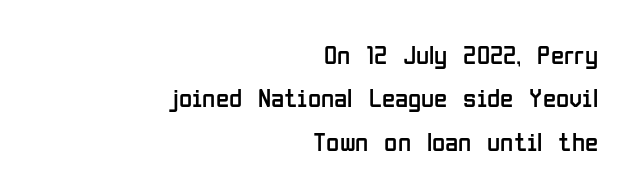
{"italic": "no", "bold": "no", "underline": "no", "align": "right", "line_spacing": "normal", "line_spacing_ratio": 1.61, "letter_spacing": "normal", "letter_spacing_em": 0.0, "glyph_px": 27}
